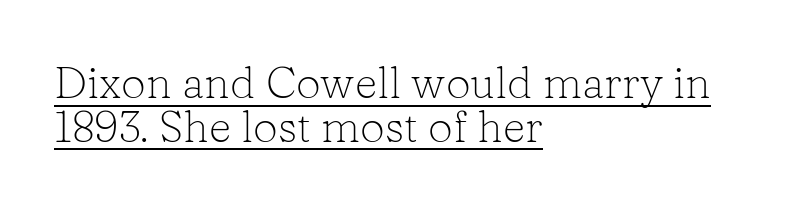
{"serif": "yes", "italic": "no", "bold": "no", "weight": "light", "width": "normal", "stroke_contrast": "low", "x_height": "medium", "monospaced": "no", "underline": "yes", "align": "left", "line_spacing": "tight", "line_spacing_ratio": 0.99, "letter_spacing": "normal", "letter_spacing_em": 0.0, "glyph_px": 44}
